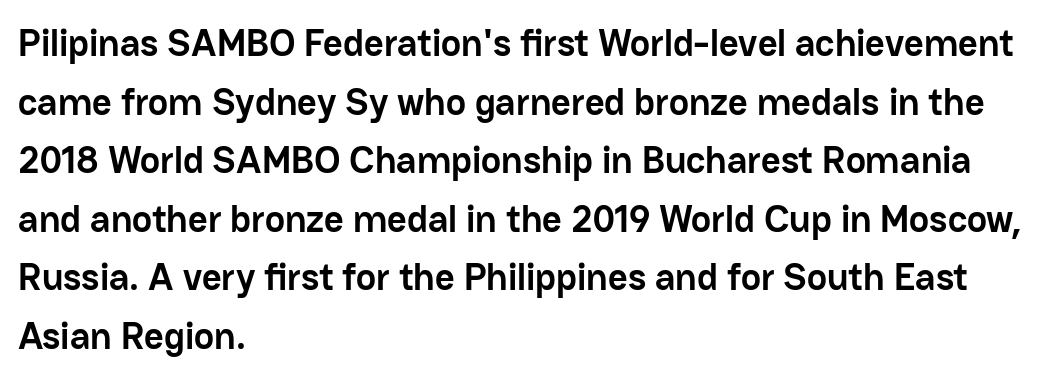
Q: Is the text bold? A: Yes.
Q: Is the text italic (slanted)? A: No, it is upright.
Q: Is the typeface a serif or a sans-serif typeface? A: Sans-serif.
Q: Is the text underlined? A: No.
Q: How is the paragraph aligned? A: Left-aligned.
Q: Is the spacing between letters normal or unusually wide? A: Normal.
Q: Is the spacing between lines tight, normal or loose? A: Normal.
Q: Width (condensed, normal, or wide)? A: Normal.
Q: Stroke contrast? A: Low.
Q: x-height? A: Medium.
Q: Monospaced? A: No.
